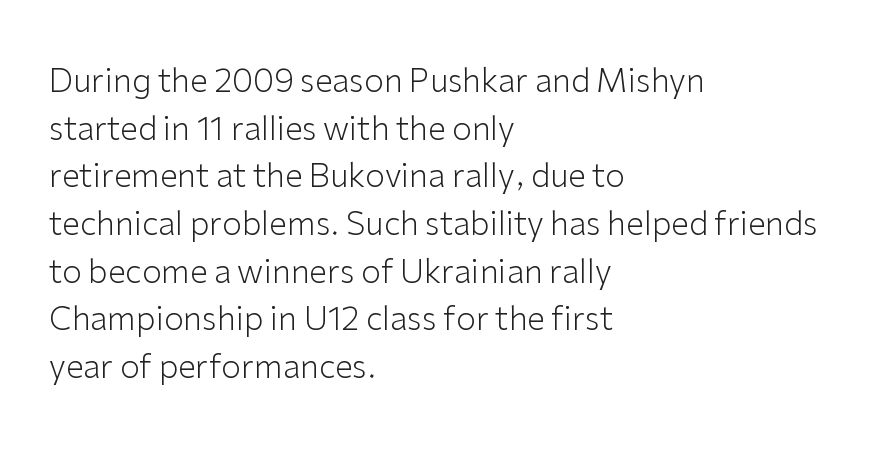
Q: Is the text bold? A: No.
Q: Is the text italic (slanted)? A: No, it is upright.
Q: Is the typeface a serif or a sans-serif typeface? A: Sans-serif.
Q: Is the text underlined? A: No.
Q: How is the paragraph aligned? A: Left-aligned.
Q: Is the spacing between letters normal or unusually wide? A: Normal.
Q: Is the spacing between lines tight, normal or loose? A: Normal.
Q: Width (condensed, normal, or wide)? A: Normal.
Q: Stroke contrast? A: Low.
Q: x-height? A: Medium.
Q: Monospaced? A: No.
